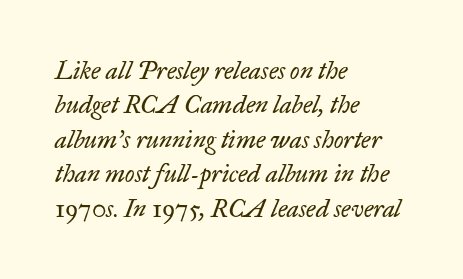
Heaviness? Minimal to ordinary, like unemphasized prose. Check under the words: just untouched page. Does the copy run flush right? No — it runs flush left. In terms of leading, this rendering sits right in the middle. The letters sit at their default tracking, neither squeezed nor spread.
